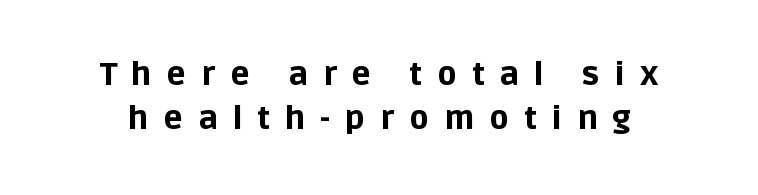
The image shows 32 px bold sans-serif type, upright; set normal line spacing (1.39x), unusually wide letter spacing (+0.47 em), not underlined; low stroke contrast and a large x-height.
